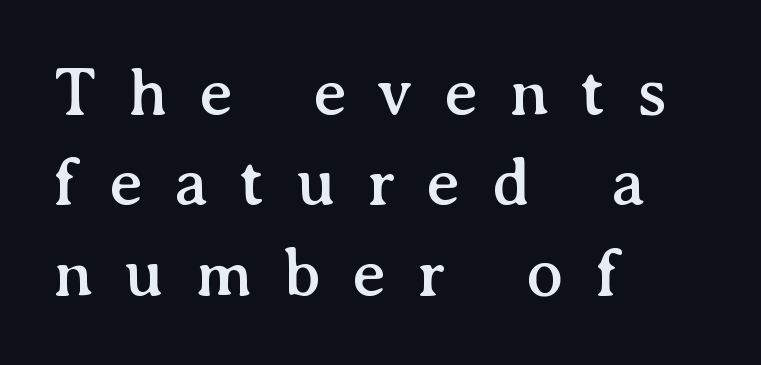
{"serif": "yes", "italic": "no", "width": "normal", "stroke_contrast": "medium", "x_height": "medium", "monospaced": "no", "underline": "no", "align": "left", "line_spacing": "normal", "line_spacing_ratio": 1.31, "letter_spacing": "wide", "letter_spacing_em": 0.45, "glyph_px": 69}
